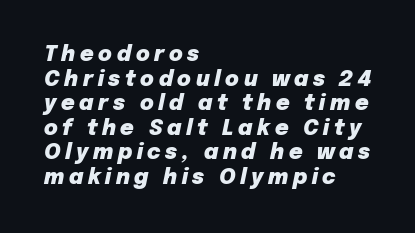
Q: Is the text bold? A: Yes.
Q: Is the text italic (slanted)? A: Yes, it leans right by about 12 degrees.
Q: Is the text underlined? A: No.
Q: How is the paragraph aligned? A: Left-aligned.
Q: Is the spacing between letters normal or unusually wide? A: Unusually wide.
